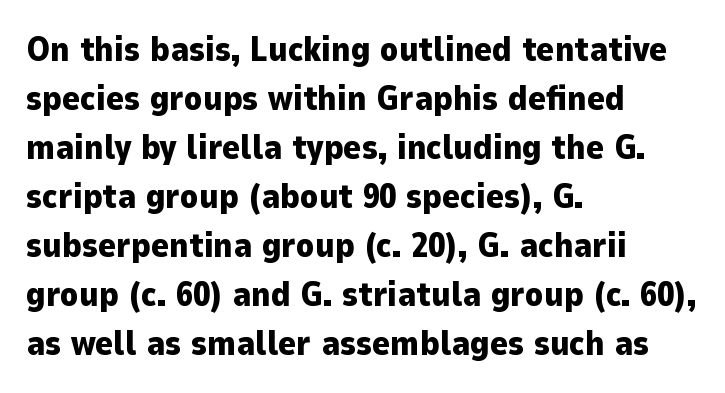
{"serif": "no", "italic": "no", "bold": "yes", "weight": "heavy", "width": "normal", "stroke_contrast": "low", "x_height": "medium", "monospaced": "no", "underline": "no", "align": "left", "line_spacing": "normal", "line_spacing_ratio": 1.44, "letter_spacing": "normal", "letter_spacing_em": 0.0, "glyph_px": 34}
